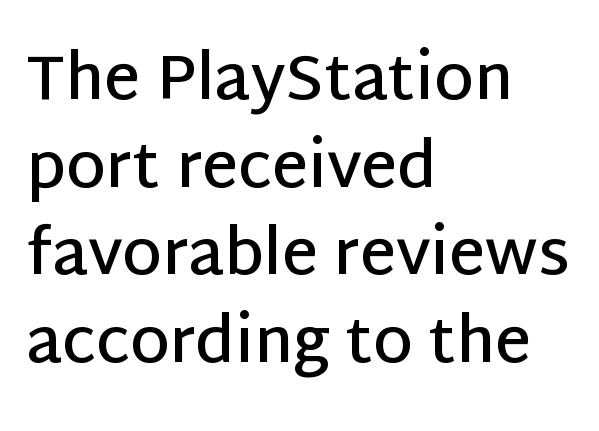
Q: Is the text bold? A: Semi-bold.
Q: Is the text italic (slanted)? A: No, it is upright.
Q: Is the typeface a serif or a sans-serif typeface? A: Sans-serif.
Q: Is the text underlined? A: No.
Q: How is the paragraph aligned? A: Left-aligned.
Q: Is the spacing between letters normal or unusually wide? A: Normal.
Q: Is the spacing between lines tight, normal or loose? A: Normal.
Q: Width (condensed, normal, or wide)? A: Normal.
Q: Stroke contrast? A: Low.
Q: x-height? A: Large.
Q: Monospaced? A: No.
